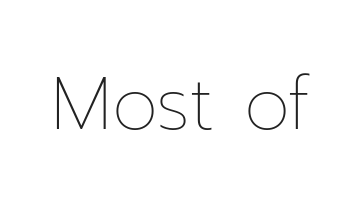
Q: Is the text bold? A: No.
Q: Is the text italic (slanted)? A: No, it is upright.
Q: Is the text underlined? A: No.
Q: Is the spacing between letters normal or unusually wide? A: Normal.
Q: Width (condensed, normal, or wide)? A: Normal.
Q: Stroke contrast? A: Low.
Q: x-height? A: Medium.
Q: Monospaced? A: No.
